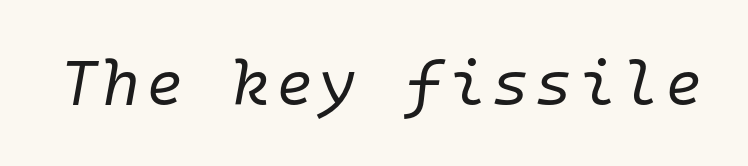
The image shows 63 px regular-weight type, italic (leaning right), monospaced; set not underlined; low stroke contrast and a medium x-height.
